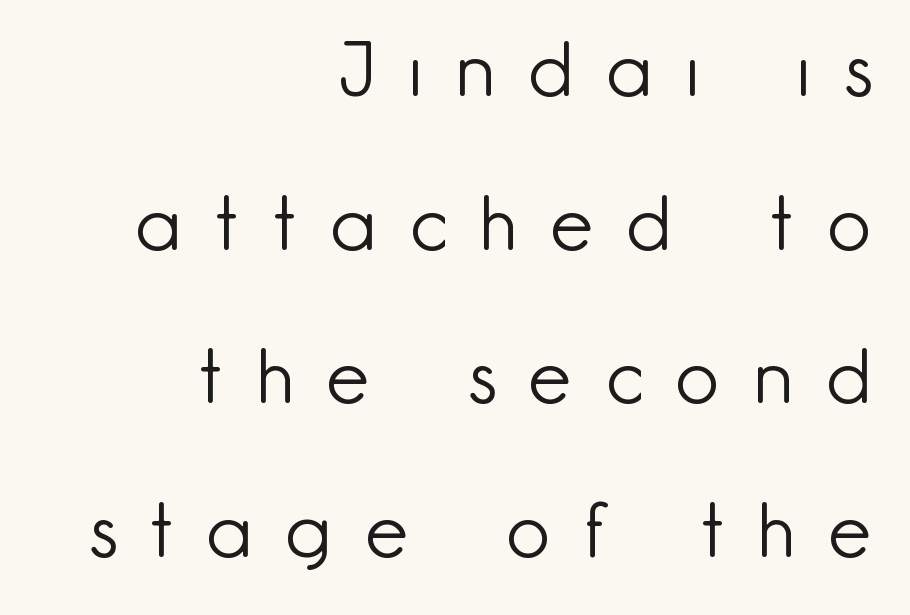
{"serif": "no", "italic": "no", "bold": "no", "weight": "light", "width": "normal", "stroke_contrast": "low", "x_height": "small", "monospaced": "no", "underline": "no", "align": "right", "line_spacing": "loose", "line_spacing_ratio": 2.02, "letter_spacing": "wide", "letter_spacing_em": 0.45, "glyph_px": 76}
